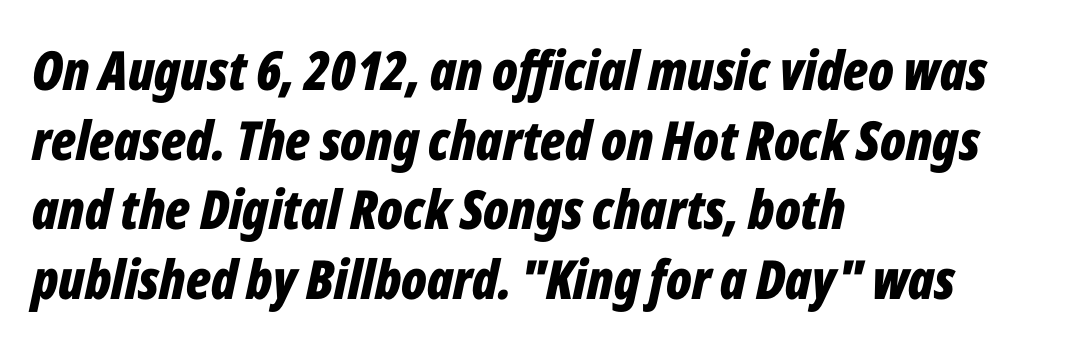
Q: Is the text bold? A: Yes.
Q: Is the text italic (slanted)? A: Yes, it leans right by about 12 degrees.
Q: Is the text underlined? A: No.
Q: How is the paragraph aligned? A: Left-aligned.
Q: Is the spacing between letters normal or unusually wide? A: Normal.
Q: Is the spacing between lines tight, normal or loose? A: Normal.
Q: Width (condensed, normal, or wide)? A: Condensed.
Q: Stroke contrast? A: Low.
Q: x-height? A: Medium.
Q: Monospaced? A: No.
